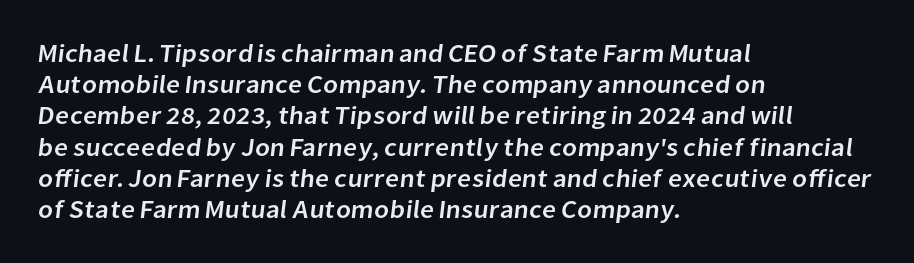
Successive baselines arrive at the customary interval. Honestly, there is no underline to notice here at all. Alignment: flush left. Letter spacing: default.
